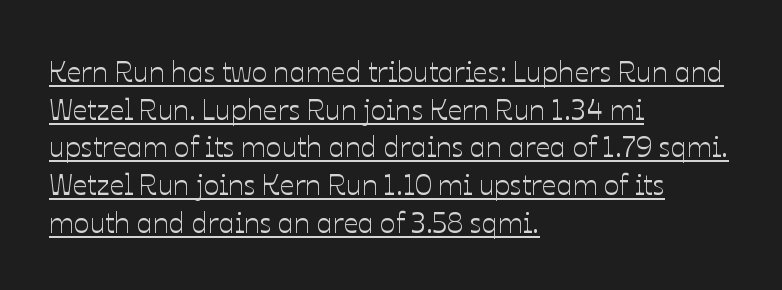
{"italic": "no", "width": "normal", "stroke_contrast": "low", "x_height": "medium", "monospaced": "no", "underline": "yes", "align": "left", "line_spacing": "normal", "line_spacing_ratio": 1.3, "letter_spacing": "normal", "letter_spacing_em": 0.0, "glyph_px": 29}
